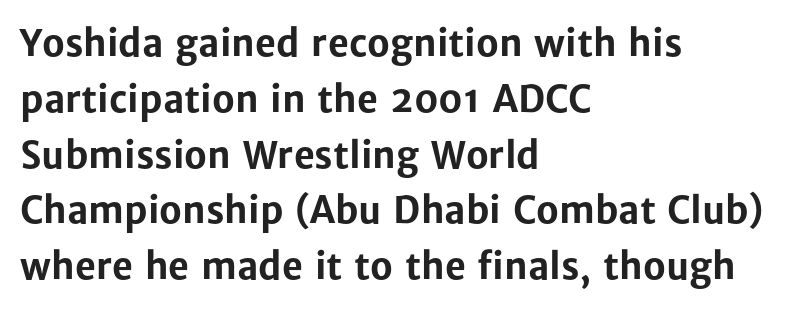
The image shows 36 px bold sans-serif type, upright; set left-aligned, normal line spacing (1.55x), normal letter spacing, not underlined; low stroke contrast and a medium x-height.
